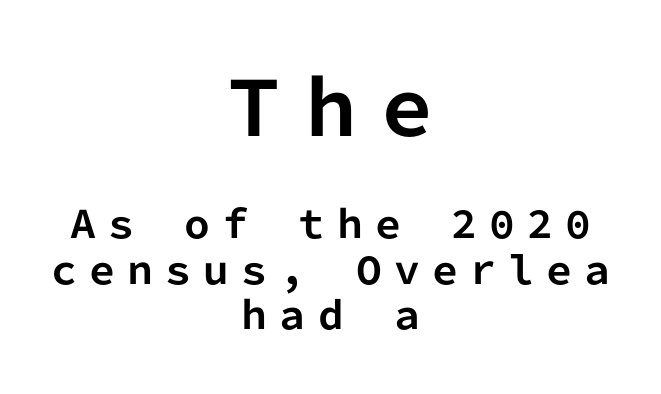
{"serif": "no", "italic": "no", "bold": "yes", "weight": "bold", "width": "normal", "stroke_contrast": "low", "x_height": "medium", "monospaced": "yes", "underline": "no", "align": "center", "line_spacing_ratio": 1.23, "letter_spacing": "wide", "letter_spacing_em": 0.33, "larger_block": "first", "size_ratio": 2.0, "glyph_px": 74}
